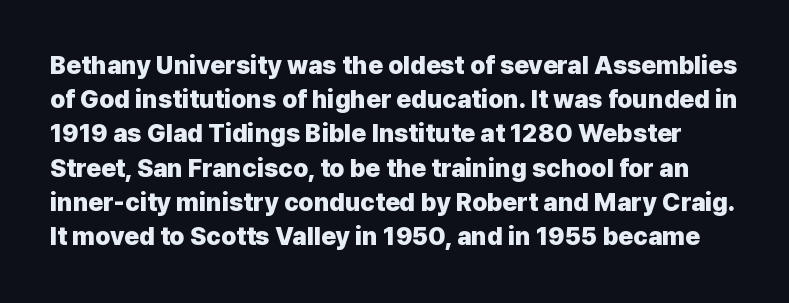
Typographic density is high because the face is bold. The gap between lines stays unmarked. Summary of vertical rhythm: regular, with standard interline spacing. Short note: letters normally spaced.
